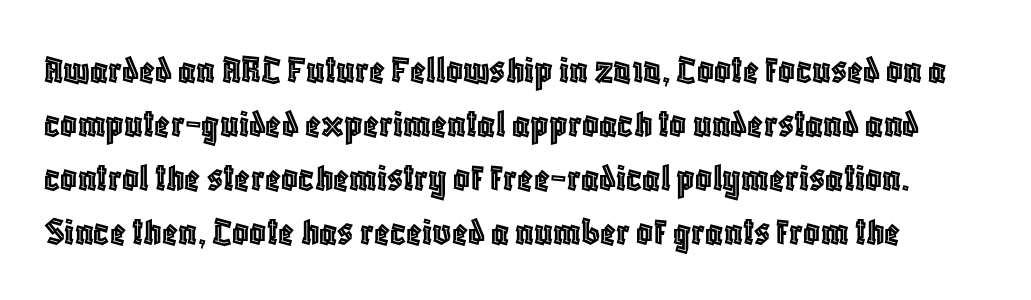
In terms of letterspacing, this is plain default setting. Italic: no, the glyphs are upright roman. The passage shown is typed in a proportional face where columns would drift. Has an underline been added? It has not.
